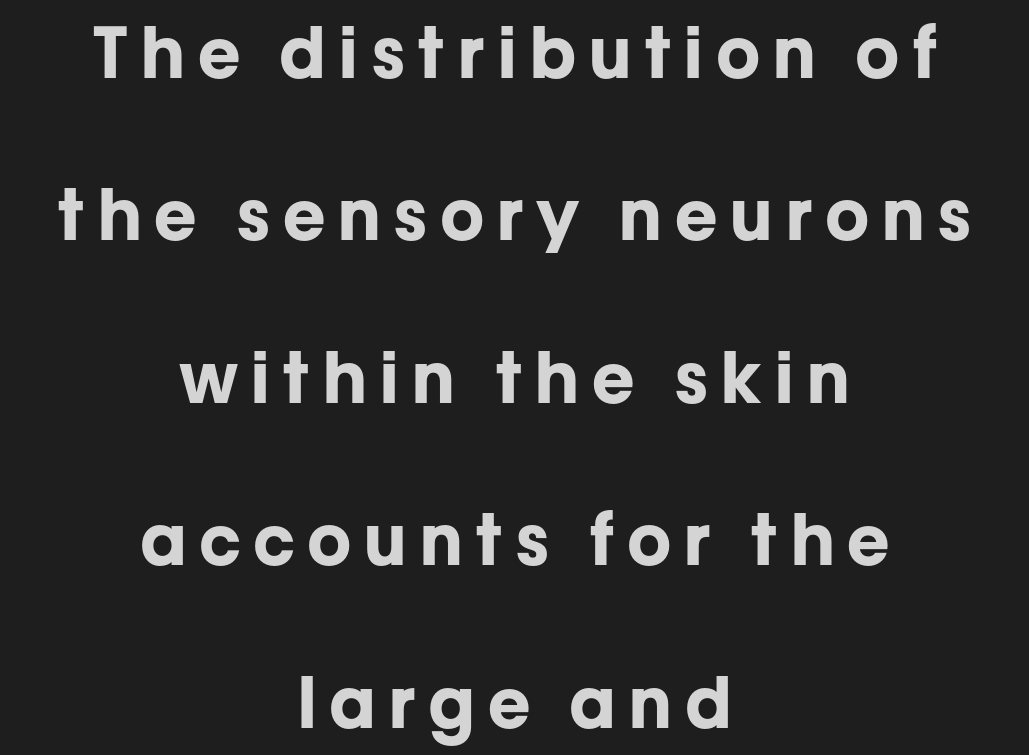
The image shows 70 px bold sans-serif type, upright; set centered, loose line spacing (2.32x), not underlined; low stroke contrast and a medium x-height.
